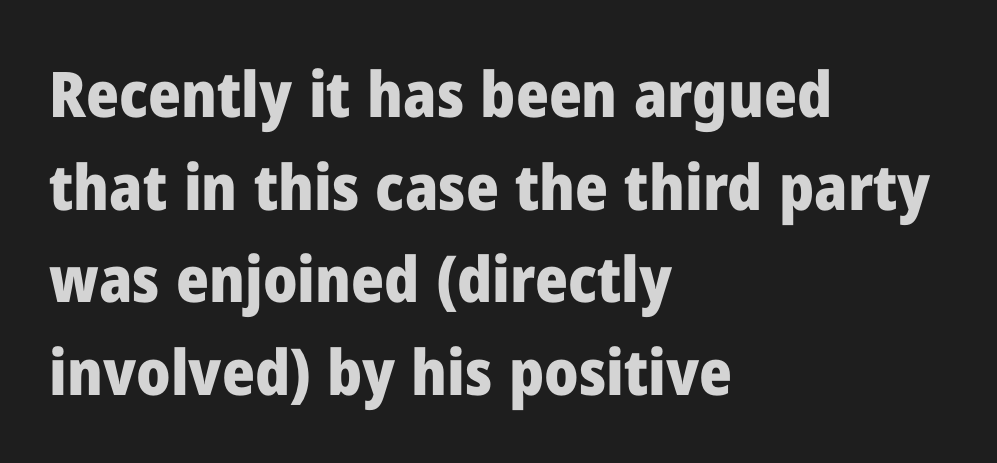
Casual observation: everything's shoved over to the left. Nobody touched the tracking dial on this one. Style check: upright. A sans-serif font was chosen for this passage.
